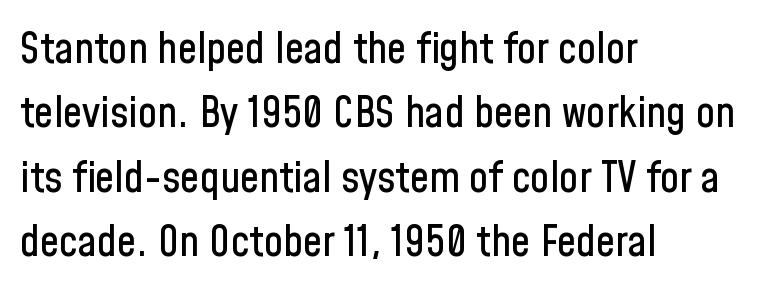
{"serif": "no", "italic": "no", "width": "condensed", "stroke_contrast": "low", "x_height": "medium", "monospaced": "no", "underline": "no", "align": "left", "line_spacing": "normal", "line_spacing_ratio": 1.5, "letter_spacing": "normal", "letter_spacing_em": 0.0, "glyph_px": 43}
